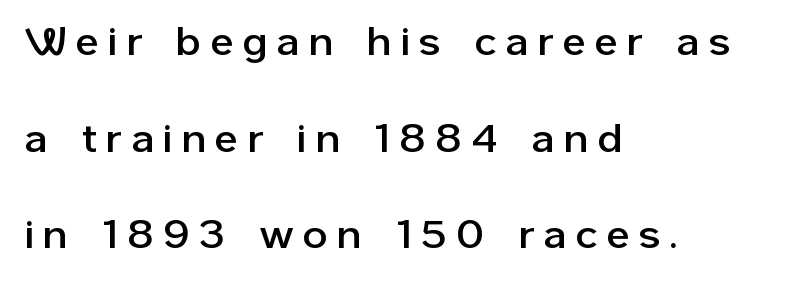
Q: Is the text italic (slanted)? A: No, it is upright.
Q: Is the typeface a serif or a sans-serif typeface? A: Sans-serif.
Q: Is the text underlined? A: No.
Q: How is the paragraph aligned? A: Left-aligned.
Q: Is the spacing between letters normal or unusually wide? A: Unusually wide.
Q: Is the spacing between lines tight, normal or loose? A: Loose.
Q: Width (condensed, normal, or wide)? A: Normal.
Q: Stroke contrast? A: Low.
Q: x-height? A: Medium.
Q: Monospaced? A: No.
